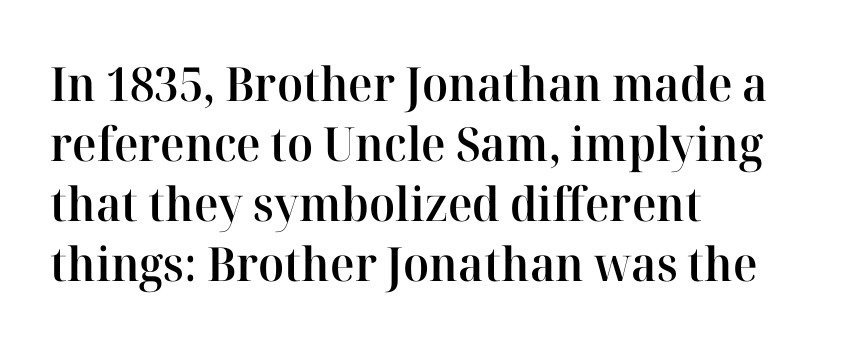
Whoever set this chose a conventional vertical rhythm. Posture: vertical. Horizontal alignment here is leftward, the default for most running prose. The typeface chosen for these lines features serifs. Plain, unruled lines of type.
